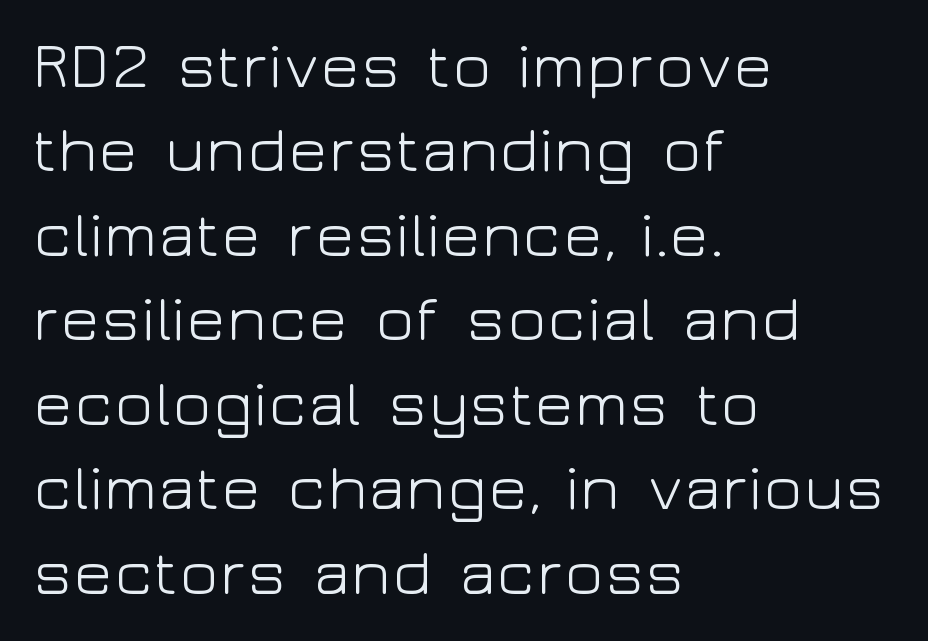
The image shows 65 px light, wide sans-serif type, upright; set left-aligned, normal line spacing (1.3x), normal letter spacing, not underlined; low stroke contrast and a medium x-height.
